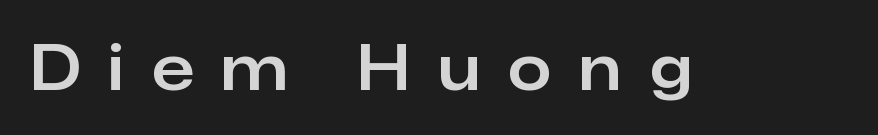
{"serif": "no", "italic": "no", "width": "normal", "stroke_contrast": "low", "x_height": "medium", "monospaced": "no", "underline": "no", "letter_spacing": "wide", "letter_spacing_em": 0.45, "glyph_px": 62}
